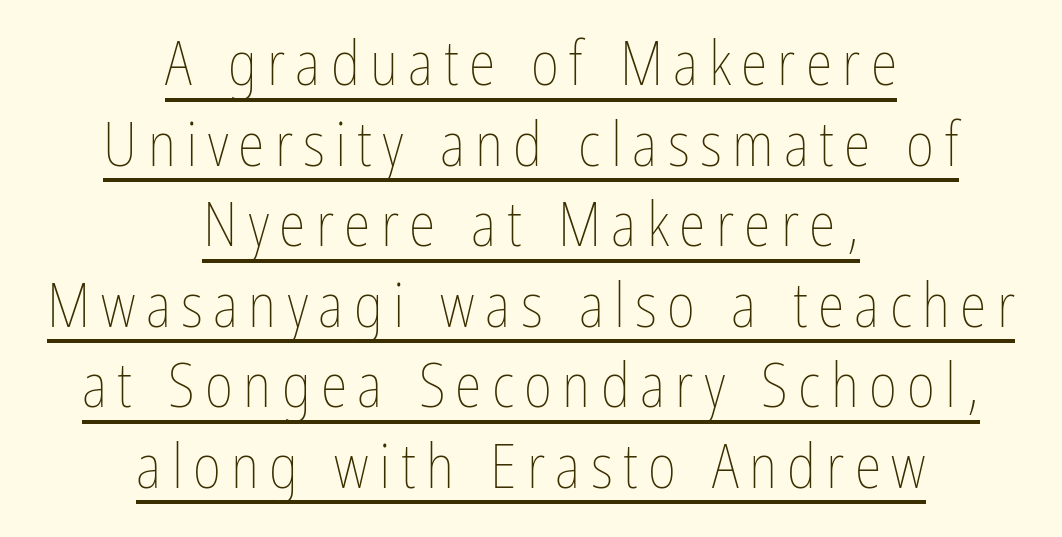
{"italic": "no", "bold": "no", "weight": "thin", "width": "condensed", "stroke_contrast": "low", "x_height": "medium", "monospaced": "no", "underline": "yes", "align": "center", "line_spacing": "normal", "line_spacing_ratio": 1.32, "glyph_px": 61}
